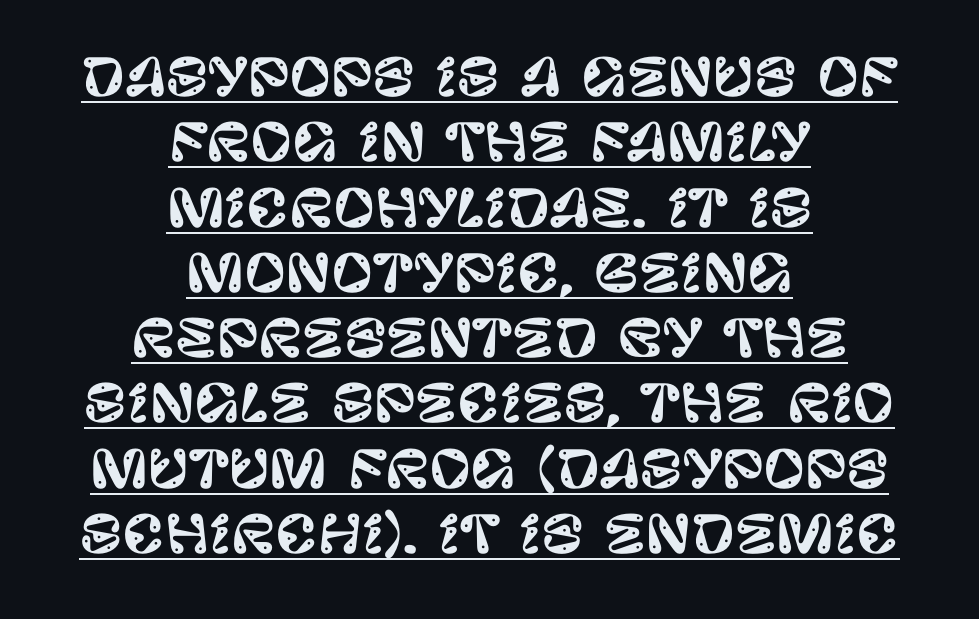
{"serif": "no", "width": "normal", "stroke_contrast": "low", "x_height": "large", "monospaced": "no", "underline": "yes", "align": "center", "line_spacing": "normal", "line_spacing_ratio": 1.28, "letter_spacing": "normal", "letter_spacing_em": 0.0, "glyph_px": 51}
